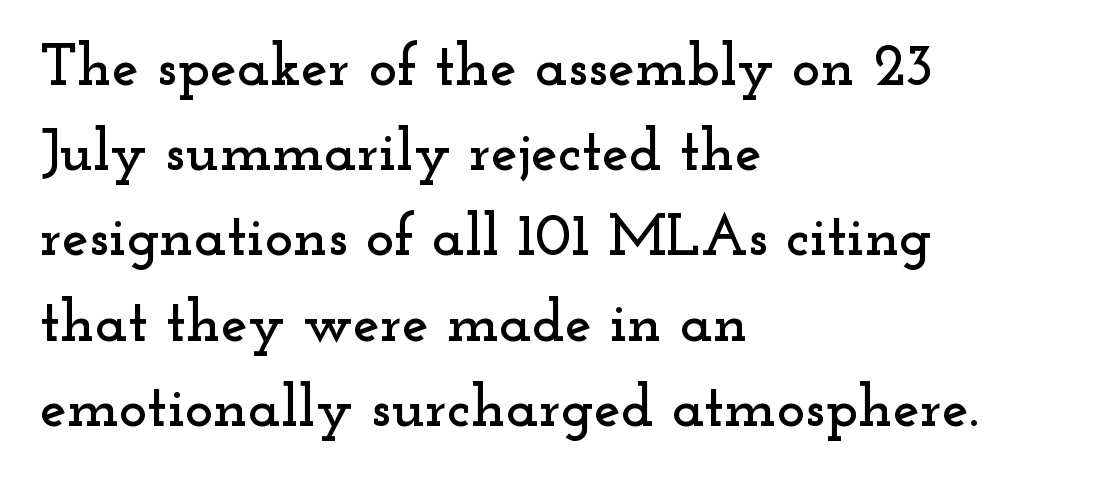
I'd call this a serif setting — the letters wear small feet. Regular leading. Proportional: the letters do not fall into vertical columns. Short and long lines alike share a common starting point at left. Unmarked baselines from the first word to the last.
